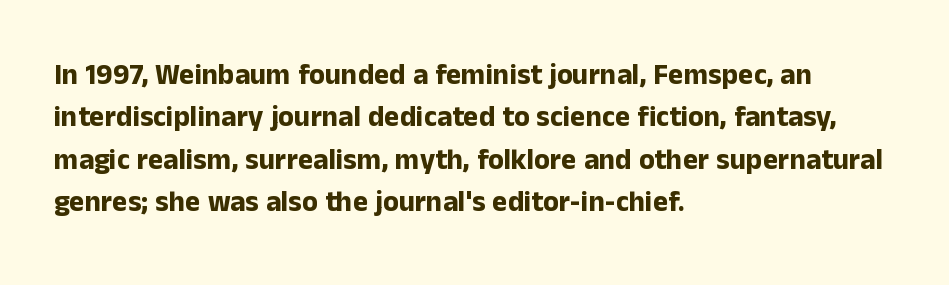
Q: Is the text bold? A: Yes.
Q: Is the text italic (slanted)? A: No, it is upright.
Q: Is the typeface a serif or a sans-serif typeface? A: Sans-serif.
Q: Is the text underlined? A: No.
Q: How is the paragraph aligned? A: Left-aligned.
Q: Is the spacing between letters normal or unusually wide? A: Normal.
Q: Is the spacing between lines tight, normal or loose? A: Normal.
Q: Width (condensed, normal, or wide)? A: Normal.
Q: Stroke contrast? A: Low.
Q: x-height? A: Medium.
Q: Monospaced? A: No.
